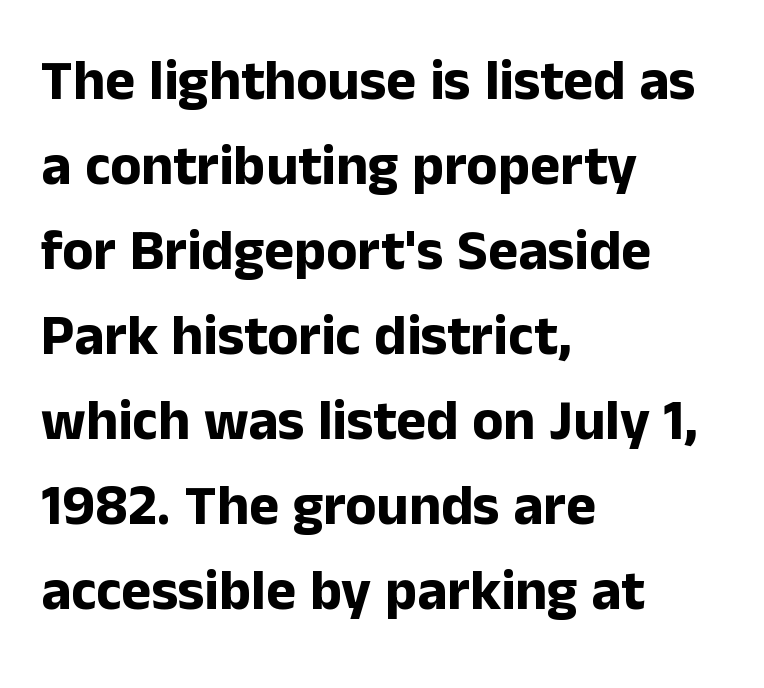
{"serif": "no", "italic": "no", "bold": "yes", "weight": "bold", "width": "normal", "stroke_contrast": "low", "x_height": "medium", "monospaced": "no", "underline": "no", "align": "left", "line_spacing": "normal", "line_spacing_ratio": 1.49, "letter_spacing": "normal", "letter_spacing_em": 0.0, "glyph_px": 57}
